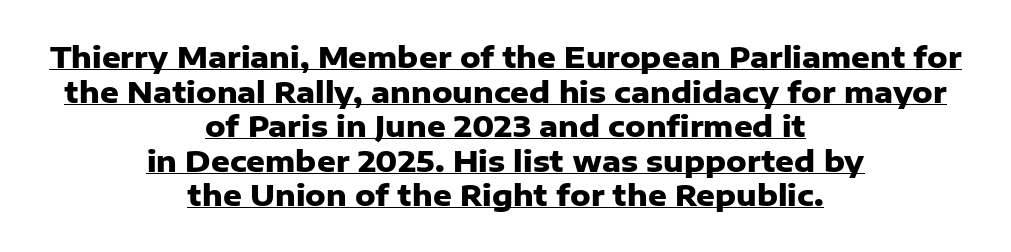
{"serif": "no", "italic": "no", "bold": "yes", "weight": "heavy", "width": "normal", "stroke_contrast": "low", "x_height": "medium", "monospaced": "no", "underline": "yes", "align": "center", "line_spacing_ratio": 1.19, "letter_spacing": "normal", "letter_spacing_em": 0.0, "glyph_px": 29}
